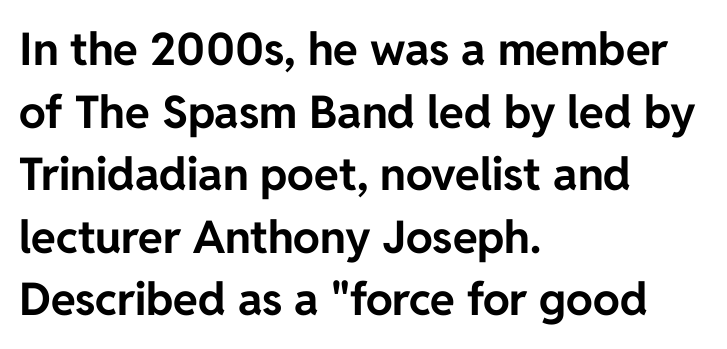
Q: Is the text bold? A: Yes.
Q: Is the text italic (slanted)? A: No, it is upright.
Q: Is the typeface a serif or a sans-serif typeface? A: Sans-serif.
Q: Is the text underlined? A: No.
Q: How is the paragraph aligned? A: Left-aligned.
Q: Is the spacing between letters normal or unusually wide? A: Normal.
Q: Is the spacing between lines tight, normal or loose? A: Normal.
Q: Width (condensed, normal, or wide)? A: Normal.
Q: Stroke contrast? A: Low.
Q: x-height? A: Medium.
Q: Monospaced? A: No.
